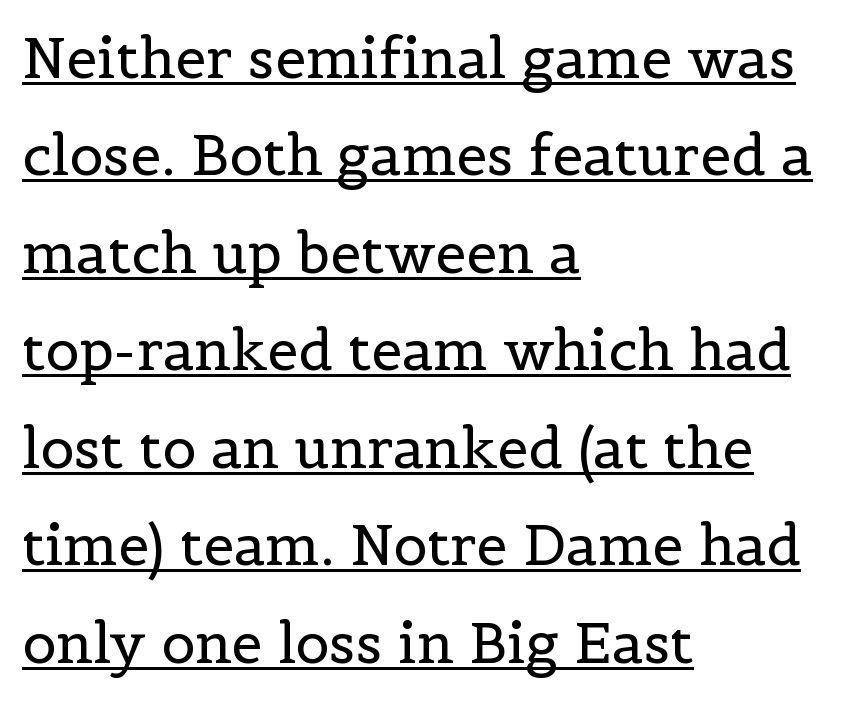
The image shows 56 px regular-weight serif type, upright; set left-aligned, line spacing 1.74x, normal letter spacing, underlined; a medium x-height.
